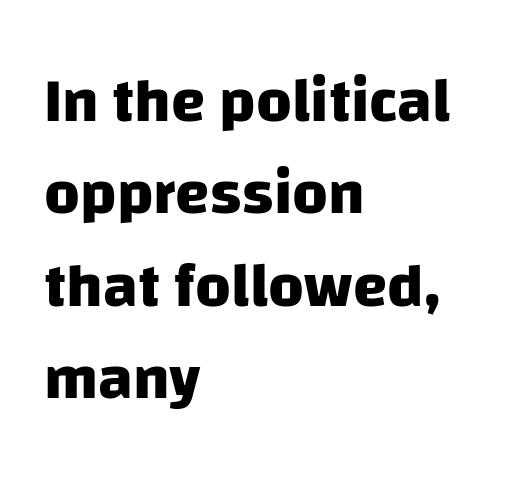
{"serif": "no", "bold": "yes", "weight": "heavy", "width": "normal", "stroke_contrast": "low", "x_height": "large", "monospaced": "no", "underline": "no", "align": "left", "line_spacing": "normal", "line_spacing_ratio": 1.49, "letter_spacing": "normal", "letter_spacing_em": 0.0, "glyph_px": 62}
